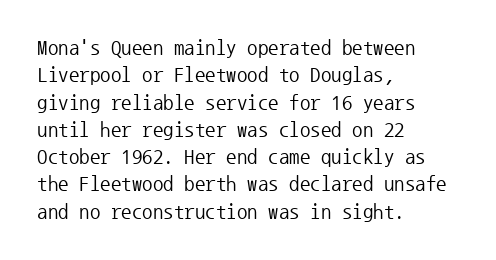
{"italic": "no", "bold": "no", "underline": "no", "align": "left", "line_spacing": "normal", "line_spacing_ratio": 1.3, "letter_spacing": "normal", "letter_spacing_em": 0.0, "glyph_px": 21}
